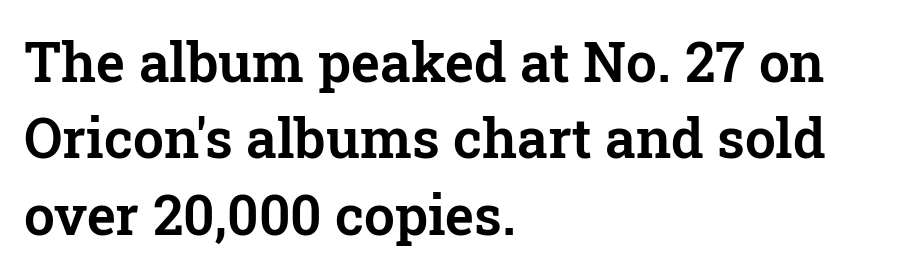
Posture: vertical. Proportional: the letters do not fall into vertical columns. Type style note: has serifs. Rule under the text: the space is simply empty. Horizontal alignment here is leftward, the default for most running prose. Compared with typical paragraphs, the rows here are spaced about the same.
